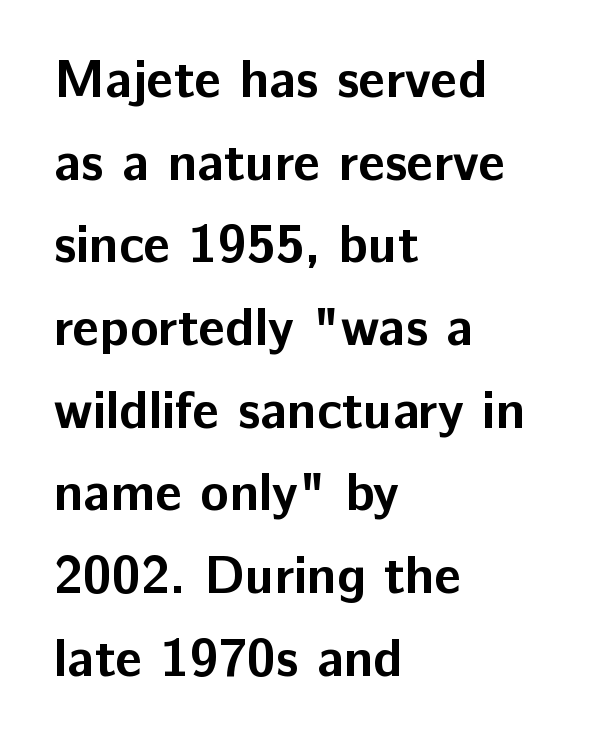
The image shows 53 px bold sans-serif type, upright; set left-aligned, normal line spacing (1.56x), normal letter spacing, not underlined; low stroke contrast and a medium x-height.
